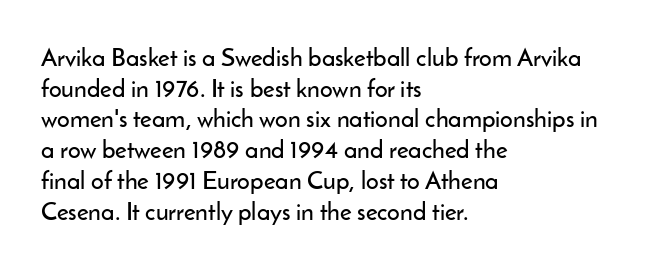
The image shows 25 px text type, upright; set left-aligned, line spacing 1.23x, normal letter spacing, not underlined.
